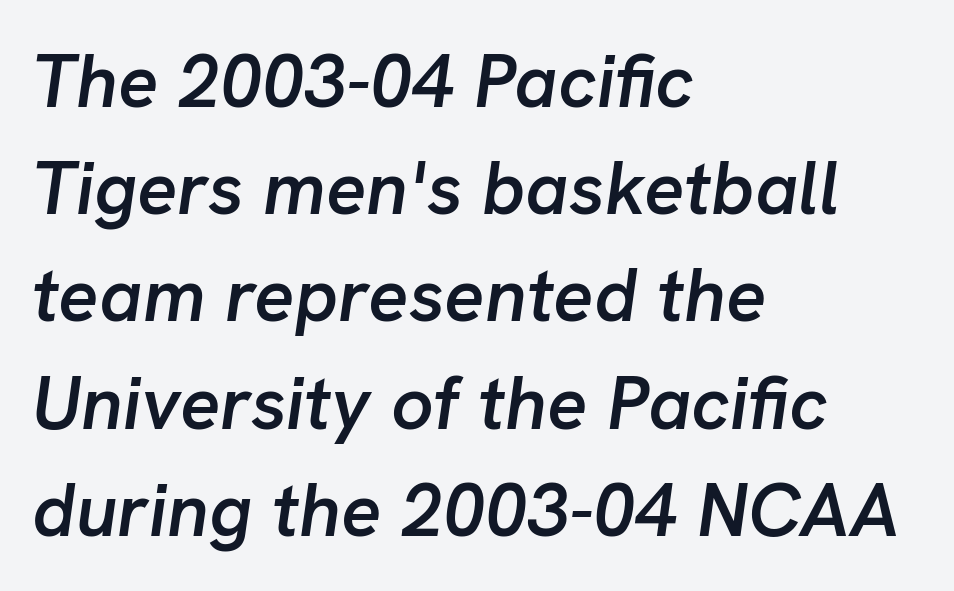
Here the designer chose a conventional face with non-uniform glyph widths. Spacing between characters is what you'd get straight out of the box. Caption: multi-line text, flush left, ragged right. The vertical gap from one line to the next is medium.
